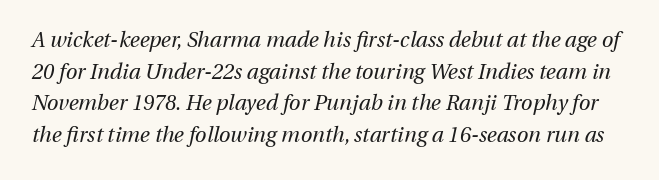
{"italic": "yes", "lean": "right", "slant_degrees": 13, "bold": "no", "underline": "no", "line_spacing": "normal", "line_spacing_ratio": 1.51, "letter_spacing": "normal", "letter_spacing_em": 0.0, "glyph_px": 21}
